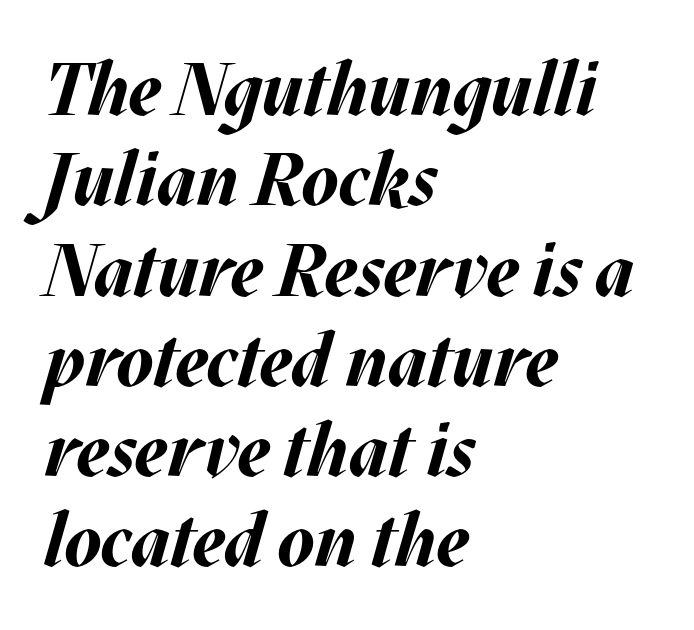
Students, this is bold: see how much ink each stroke carries. The specimen reads as italic at a glance. Left-aligned paragraph, ragged on the right. Varying glyph widths throughout — classic text-font behaviour. Descenders are the only things crossing below the line. The passage shown has conventional tracking throughout.
